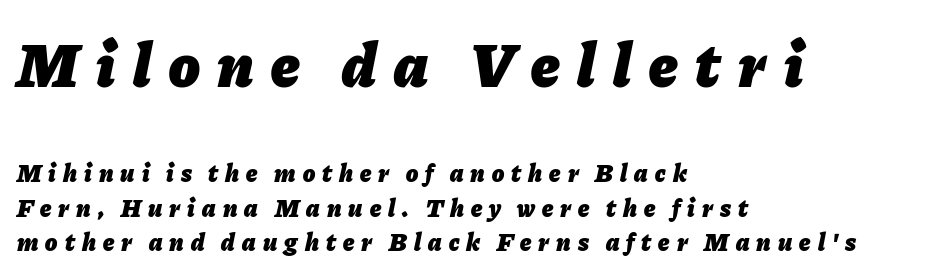
Characters follow at a spacing far wider than the type designer built in. Yep, that's italic — everything's leaning. The zone under the glyphs is completely vacant. The vertical gap from one line to the next is medium. The glyphs have the mass of a bold cut. Is the block centered? No — it sits flush against the left margin.
